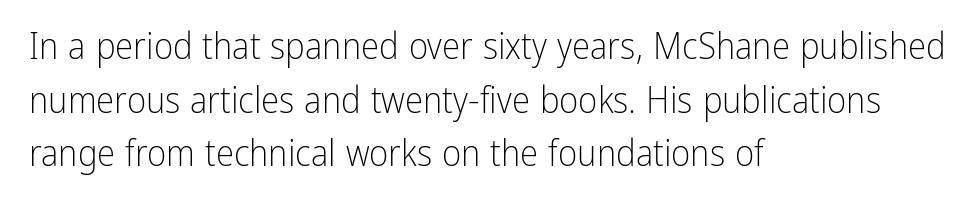
{"serif": "no", "italic": "no", "bold": "no", "weight": "light", "width": "condensed", "stroke_contrast": "low", "x_height": "medium", "monospaced": "no", "underline": "no", "align": "left", "line_spacing": "normal", "line_spacing_ratio": 1.45, "letter_spacing": "normal", "letter_spacing_em": 0.0, "glyph_px": 37}
